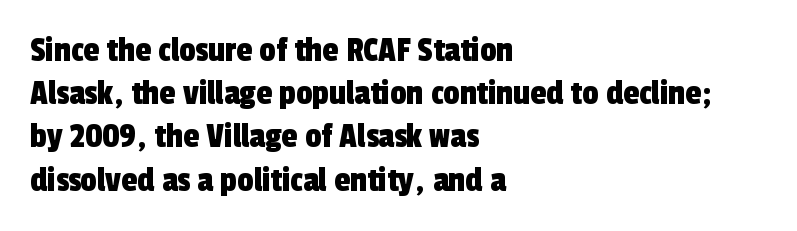
Q: Is the typeface a serif or a sans-serif typeface? A: Sans-serif.
Q: Is the text underlined? A: No.
Q: How is the paragraph aligned? A: Left-aligned.
Q: Is the spacing between letters normal or unusually wide? A: Normal.
Q: Width (condensed, normal, or wide)? A: Condensed.
Q: x-height? A: Medium.
Q: Monospaced? A: No.
